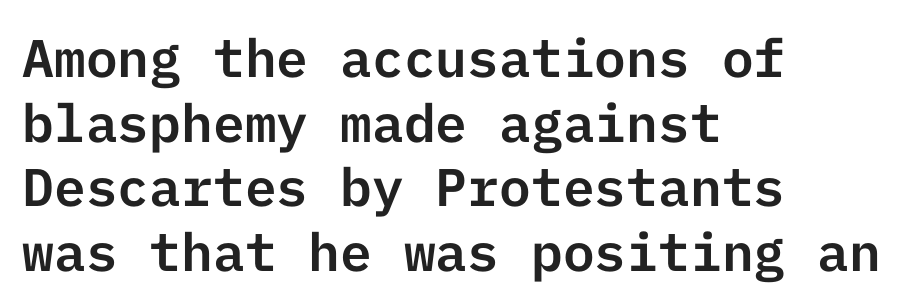
Q: Is the text italic (slanted)? A: No, it is upright.
Q: Is the typeface a serif or a sans-serif typeface? A: Sans-serif.
Q: Is the text underlined? A: No.
Q: How is the paragraph aligned? A: Left-aligned.
Q: Is the spacing between letters normal or unusually wide? A: Normal.
Q: Width (condensed, normal, or wide)? A: Normal.
Q: Stroke contrast? A: Low.
Q: x-height? A: Medium.
